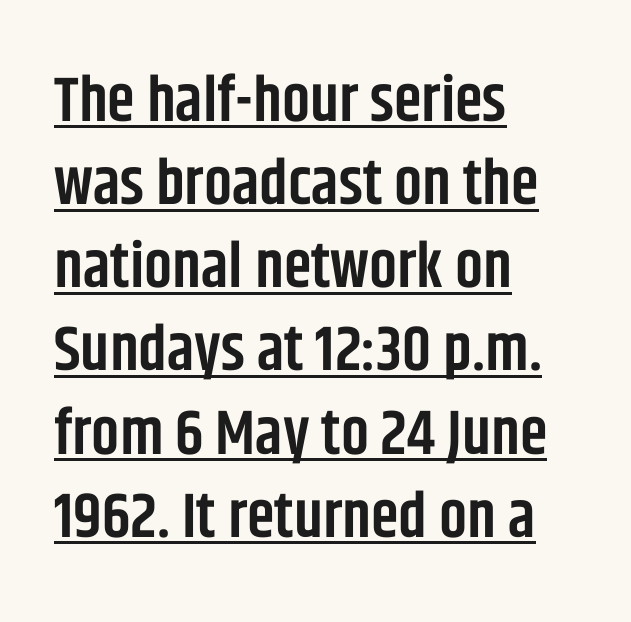
The image shows 63 px semibold, condensed sans-serif type, upright; set left-aligned, normal line spacing (1.32x), normal letter spacing, underlined; low stroke contrast and a large x-height.
